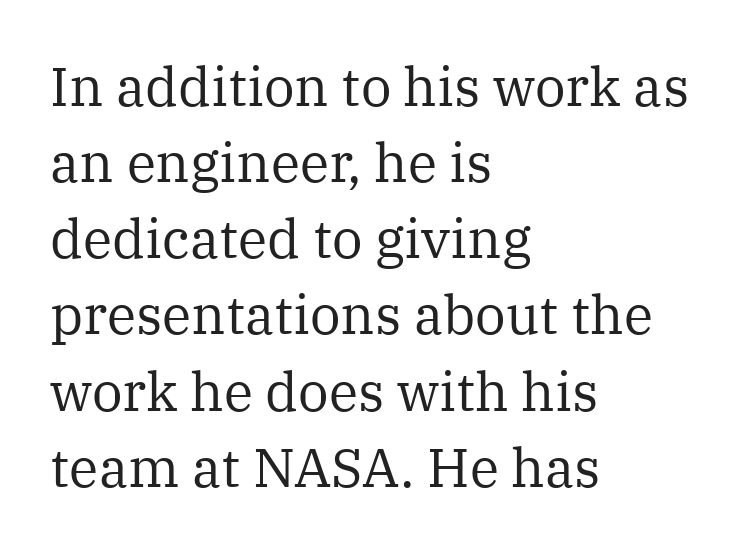
The image shows 54 px regular-weight serif type, upright; set left-aligned, normal line spacing (1.41x), normal letter spacing, not underlined; medium stroke contrast and a medium x-height.
